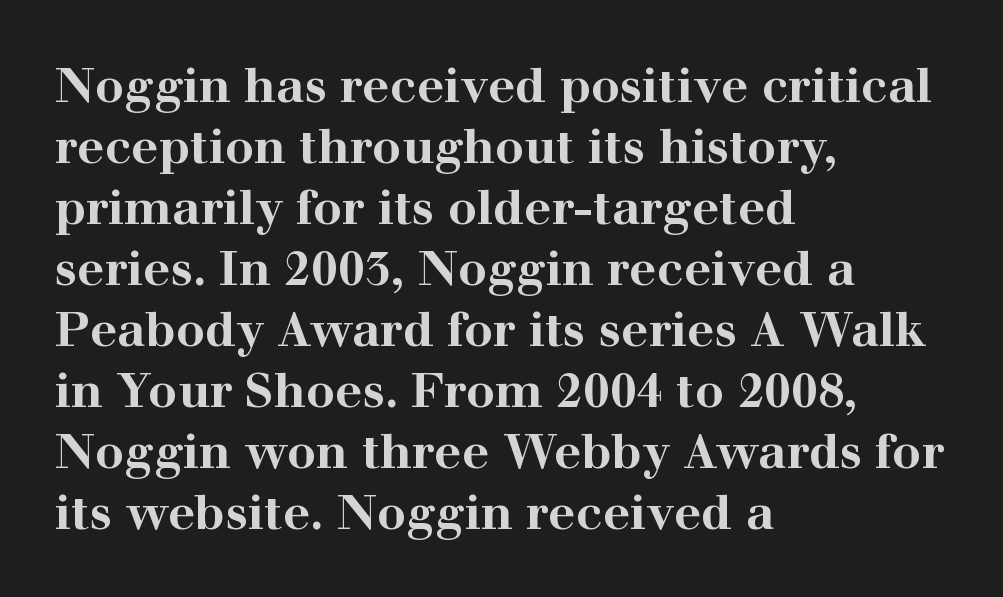
{"serif": "yes", "italic": "no", "bold": "yes", "weight": "bold", "width": "wide", "stroke_contrast": "high", "x_height": "medium", "monospaced": "no", "underline": "no", "align": "left", "line_spacing": "normal", "line_spacing_ratio": 1.27, "letter_spacing": "normal", "letter_spacing_em": 0.0, "glyph_px": 48}
